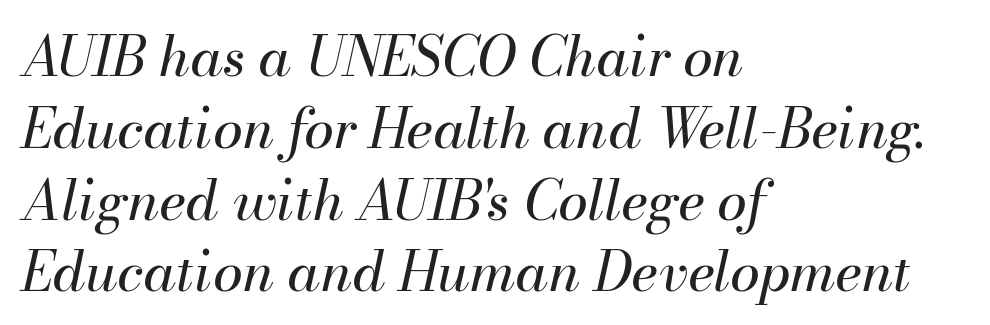
{"italic": "yes", "lean": "right", "slant_degrees": 13, "bold": "no", "weight": "regular", "width": "normal", "stroke_contrast": "medium", "x_height": "small", "monospaced": "no", "underline": "no", "align": "left", "line_spacing": "normal", "line_spacing_ratio": 1.33, "letter_spacing": "normal", "letter_spacing_em": 0.0, "glyph_px": 54}
